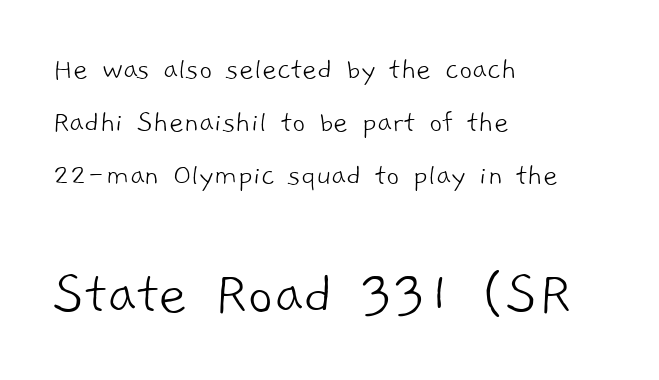
Q: Is the text bold? A: No.
Q: Is the typeface a serif or a sans-serif typeface? A: Sans-serif.
Q: Is the text underlined? A: No.
Q: How is the paragraph aligned? A: Left-aligned.
Q: Is the spacing between letters normal or unusually wide? A: Normal.
Q: Is the spacing between lines tight, normal or loose? A: Normal.
Q: Which block of text is set in a larger size, the first (top) or the second (bottom)? A: The second (bottom) one.
Q: Width (condensed, normal, or wide)? A: Normal.
Q: Stroke contrast? A: Low.
Q: x-height? A: Medium.
Q: Monospaced? A: No.
